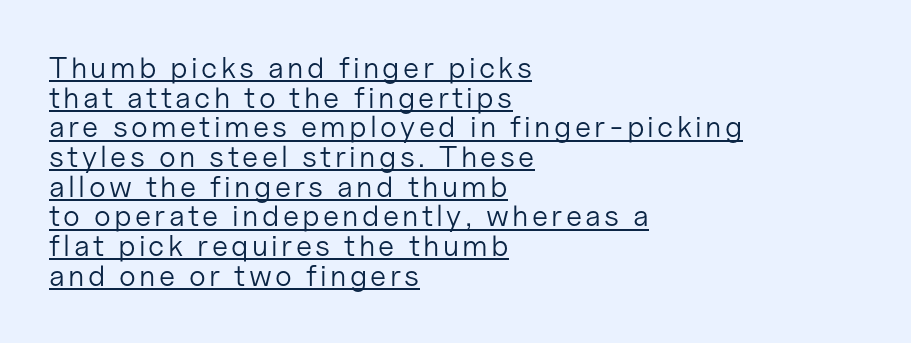
In designer terms, the underline attribute is active on this setting. Serif or sans? Sans — the stroke terminals are bare. A student would call this left alignment; a typographer would say flush left, rag right. One glance says dense: line gaps are narrower than usual. Is this a fixed-width face? No — the glyphs have proportional, varying widths. When letters stand straight like this, we call the style roman or upright.
